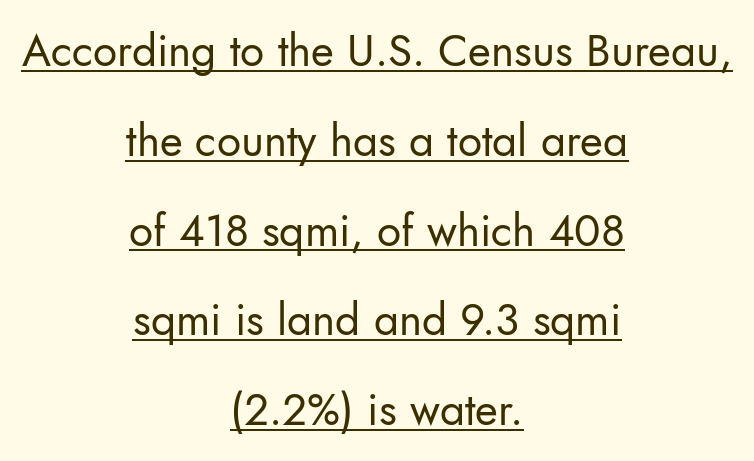
{"serif": "no", "italic": "no", "bold": "no", "weight": "regular", "width": "normal", "stroke_contrast": "low", "x_height": "small", "monospaced": "no", "underline": "yes", "align": "center", "line_spacing": "loose", "line_spacing_ratio": 2.04, "letter_spacing": "normal", "letter_spacing_em": 0.0, "glyph_px": 44}
